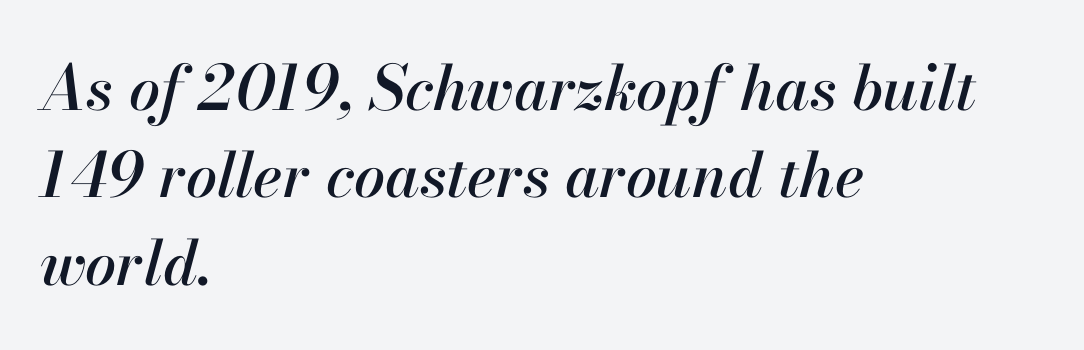
The image shows 62 px text type, italic (leaning right); set left-aligned, normal line spacing (1.41x), normal letter spacing, not underlined; high stroke contrast and a small x-height.
